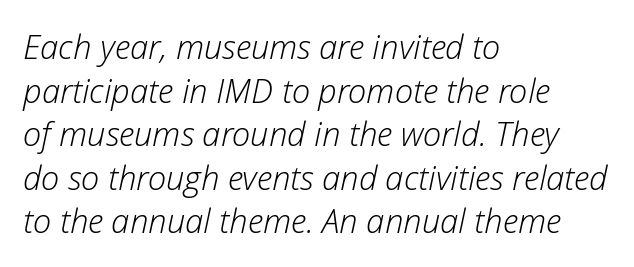
{"italic": "yes", "lean": "right", "slant_degrees": 12, "bold": "no", "weight": "light", "width": "normal", "stroke_contrast": "low", "x_height": "medium", "monospaced": "no", "underline": "no", "align": "left", "line_spacing": "normal", "line_spacing_ratio": 1.32, "letter_spacing": "normal", "letter_spacing_em": 0.0, "glyph_px": 33}
